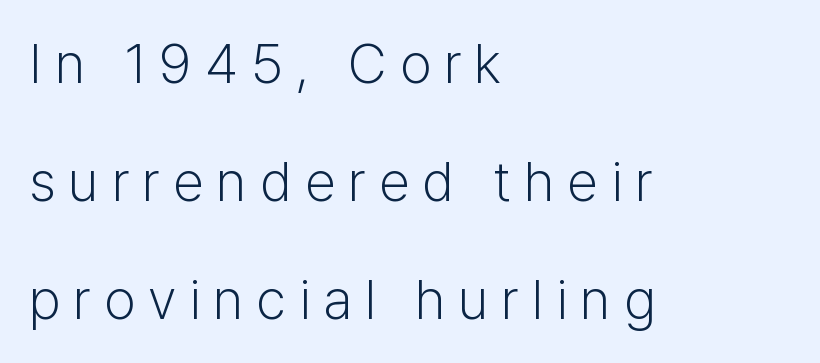
{"serif": "no", "italic": "no", "bold": "no", "weight": "light", "width": "normal", "stroke_contrast": "low", "x_height": "medium", "monospaced": "no", "underline": "no", "align": "left", "line_spacing": "loose", "line_spacing_ratio": 2.11, "letter_spacing": "wide", "letter_spacing_em": 0.23, "glyph_px": 56}
